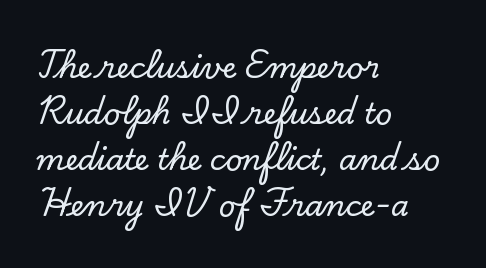
A typesetter would label this face a serif. The rag falls on the right side of this text block. How would I describe the line gaps? Plain and ordinary. Lines of text with bare space underneath.
